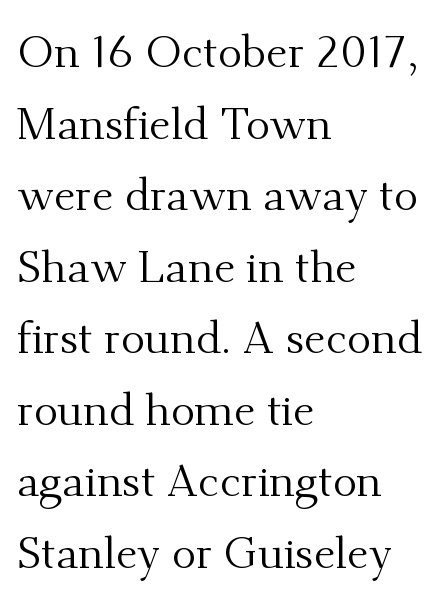
{"serif": "yes", "italic": "no", "bold": "no", "weight": "regular", "width": "normal", "stroke_contrast": "medium", "x_height": "small", "monospaced": "no", "underline": "no", "align": "left", "line_spacing": "normal", "line_spacing_ratio": 1.59, "letter_spacing": "normal", "letter_spacing_em": 0.0, "glyph_px": 45}
